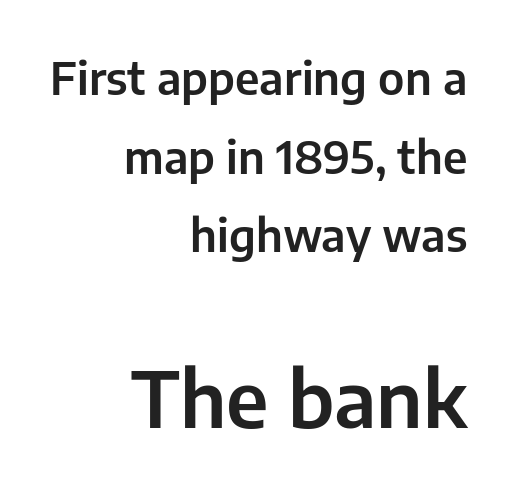
{"serif": "no", "italic": "no", "width": "normal", "stroke_contrast": "low", "x_height": "medium", "monospaced": "no", "underline": "no", "align": "right", "line_spacing_ratio": 1.75, "letter_spacing": "normal", "letter_spacing_em": 0.0, "larger_block": "second", "size_ratio": 1.73, "glyph_px": 78}
